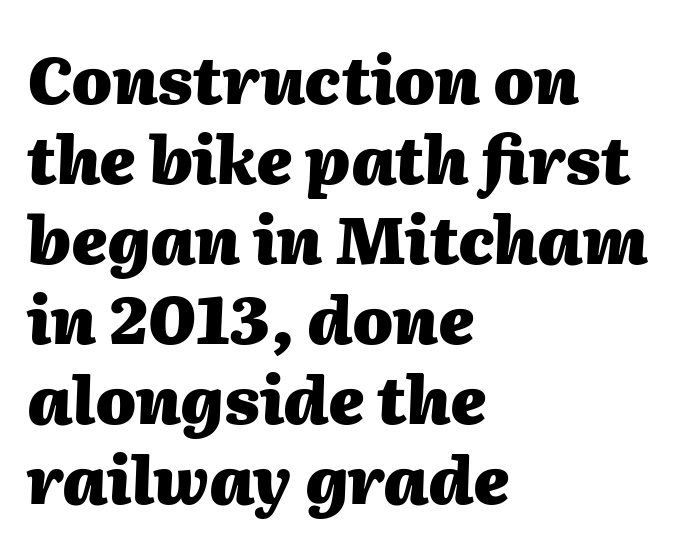
{"italic": "yes", "lean": "right", "slant_degrees": 2, "bold": "yes", "weight": "heavy", "width": "normal", "stroke_contrast": "medium", "x_height": "medium", "monospaced": "no", "underline": "no", "align": "left", "line_spacing_ratio": 1.23, "letter_spacing": "normal", "letter_spacing_em": 0.0, "glyph_px": 65}
